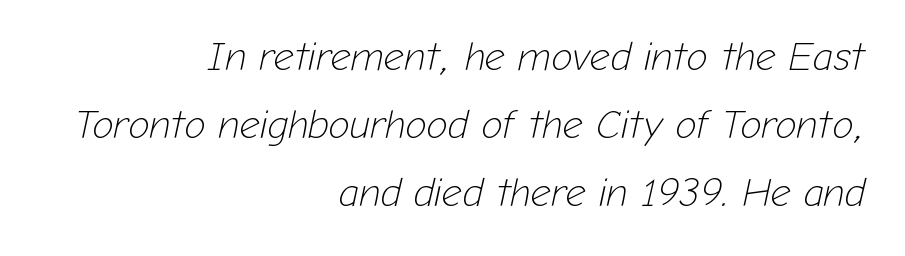
The image shows 40 px light type, italic (leaning right); set right-aligned, normal line spacing (1.7x), normal letter spacing, not underlined; low stroke contrast and a medium x-height.
